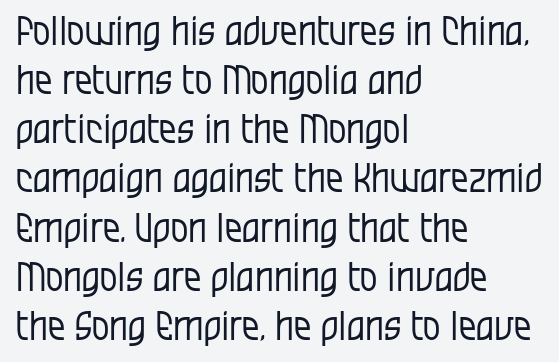
{"serif": "no", "italic": "no", "bold": "no", "weight": "regular", "width": "condensed", "stroke_contrast": "low", "x_height": "large", "monospaced": "no", "underline": "no", "align": "left", "line_spacing": "normal", "line_spacing_ratio": 1.26, "letter_spacing": "normal", "letter_spacing_em": 0.0, "glyph_px": 39}
